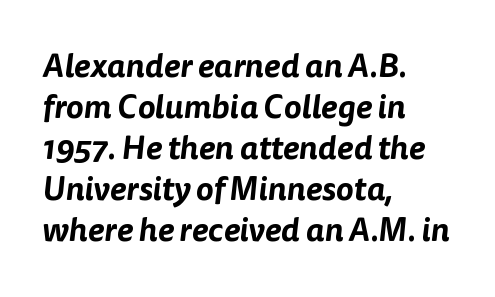
{"serif": "no", "width": "normal", "stroke_contrast": "low", "x_height": "medium", "monospaced": "no", "underline": "no", "align": "left", "line_spacing_ratio": 1.24, "letter_spacing": "normal", "letter_spacing_em": 0.0, "glyph_px": 33}
